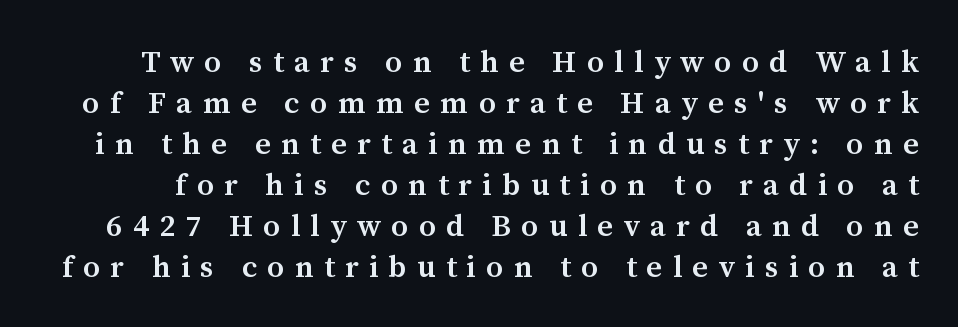
The image shows 31 px semibold serif type, upright; set normal line spacing (1.32x), unusually wide letter spacing (+0.33 em), not underlined; medium stroke contrast and a medium x-height.
